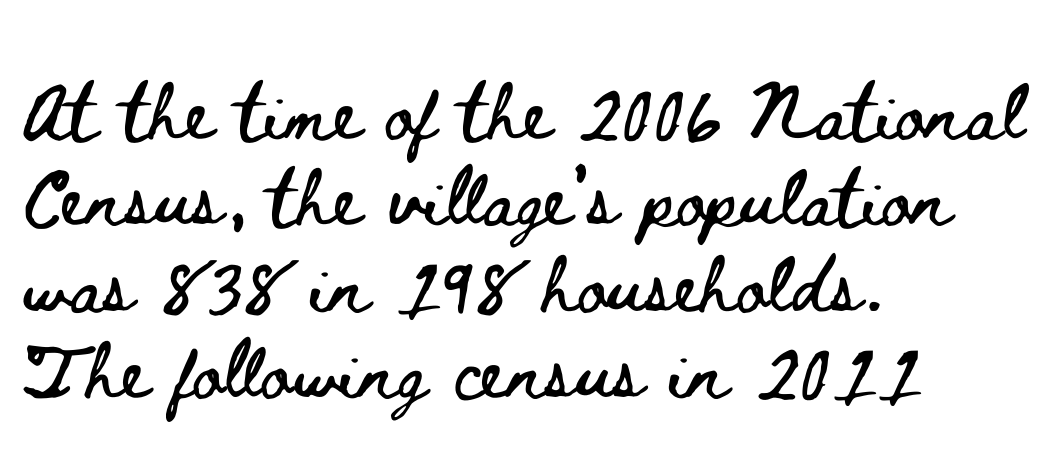
Q: Is the text italic (slanted)? A: Yes.
Q: Is the text underlined? A: No.
Q: How is the paragraph aligned? A: Left-aligned.
Q: Is the spacing between letters normal or unusually wide? A: Normal.
Q: Width (condensed, normal, or wide)? A: Wide.
Q: Stroke contrast? A: Low.
Q: x-height? A: Small.
Q: Monospaced? A: No.
